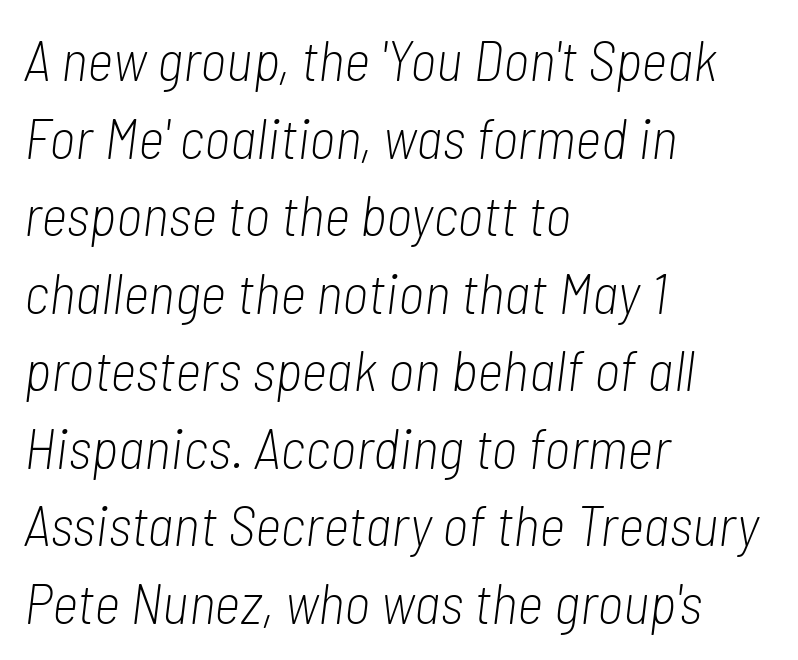
Q: Is the text bold? A: No.
Q: Is the text italic (slanted)? A: Yes, it leans right by about 7 degrees.
Q: Is the text underlined? A: No.
Q: How is the paragraph aligned? A: Left-aligned.
Q: Is the spacing between letters normal or unusually wide? A: Normal.
Q: Is the spacing between lines tight, normal or loose? A: Normal.
Q: Width (condensed, normal, or wide)? A: Condensed.
Q: Stroke contrast? A: Low.
Q: x-height? A: Medium.
Q: Monospaced? A: No.
